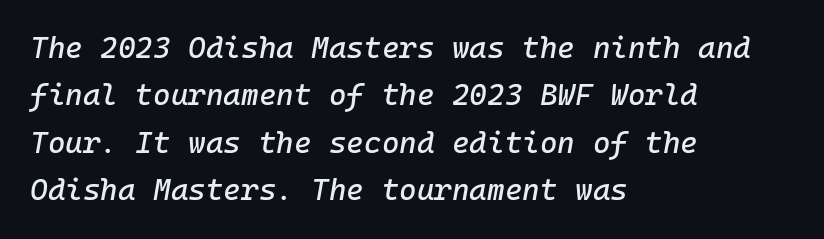
{"italic": "yes", "lean": "right", "slant_degrees": 10, "width": "normal", "stroke_contrast": "low", "x_height": "medium", "monospaced": "yes", "underline": "no", "align": "left", "line_spacing": "normal", "line_spacing_ratio": 1.58, "letter_spacing": "normal", "letter_spacing_em": 0.0, "glyph_px": 30}
